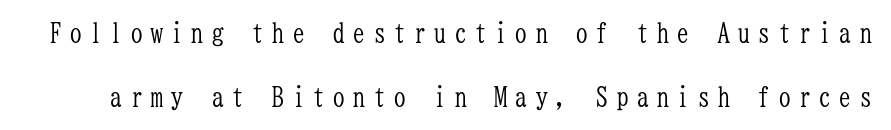
The image shows 27 px text type, upright; set loose line spacing (2.37x), unusually wide letter spacing (+0.25 em), not underlined.
